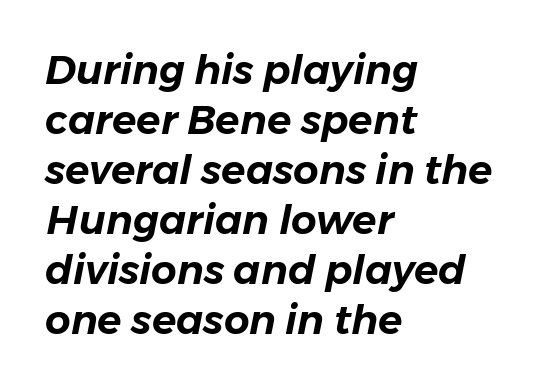
Here the designer chose a conventional face with non-uniform glyph widths. Baseline-to-baseline distance is the conventional proportion of letter height. You can tell it's italic because the verticals aren't actually vertical. The horizontal fit of the characters is conventional and even. Reading down the block, your eye returns to a fixed left position each line. Check under the words: just untouched page.
